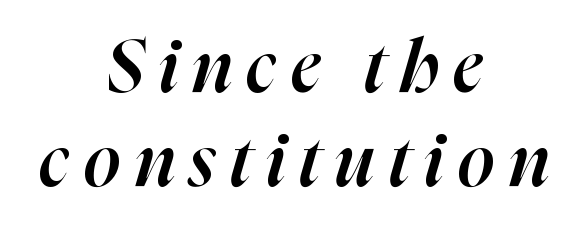
Q: Is the text bold? A: Semi-bold.
Q: Is the text italic (slanted)? A: Yes, it leans right by about 16 degrees.
Q: Is the text underlined? A: No.
Q: How is the paragraph aligned? A: Centered.
Q: Is the spacing between letters normal or unusually wide? A: Unusually wide.
Q: Is the spacing between lines tight, normal or loose? A: Normal.
Q: Width (condensed, normal, or wide)? A: Normal.
Q: Stroke contrast? A: High.
Q: x-height? A: Medium.
Q: Monospaced? A: No.
